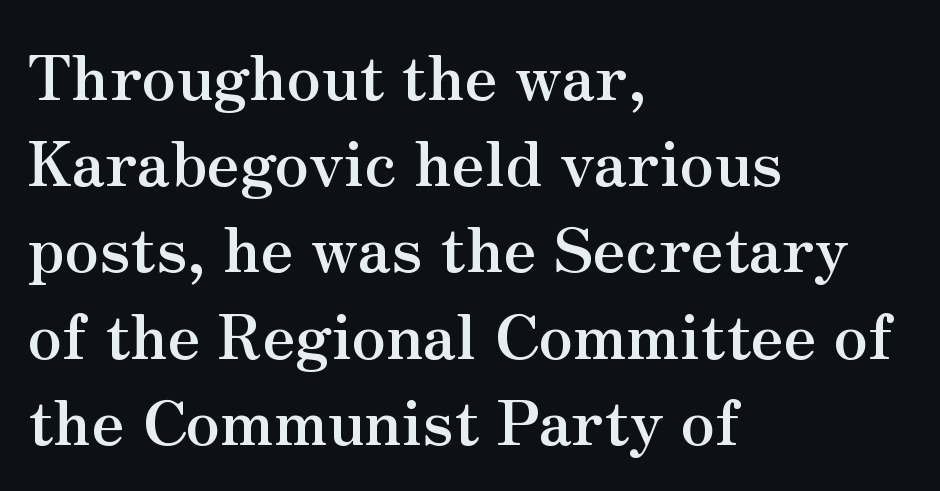
{"serif": "yes", "italic": "no", "bold": "yes", "weight": "semibold", "width": "normal", "stroke_contrast": "medium", "x_height": "small", "monospaced": "no", "underline": "no", "align": "left", "line_spacing": "normal", "line_spacing_ratio": 1.39, "letter_spacing": "normal", "letter_spacing_em": 0.0, "glyph_px": 62}
